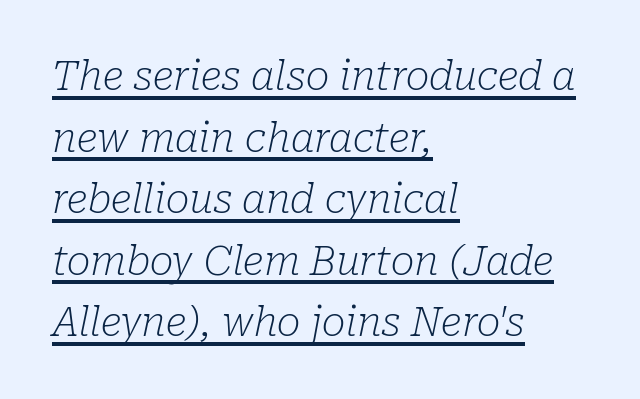
The image shows 40 px light serif type, italic (leaning right); set left-aligned, normal line spacing (1.54x), normal letter spacing, underlined; low stroke contrast and a medium x-height.
